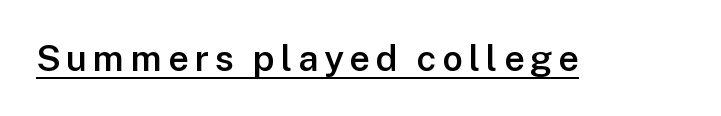
Does the type have serifs? No, each stem ends abruptly. The lettering holds an erect, upright posture throughout. This is underlined copy, the kind a proofreader might mark for attention. Think of a printed novel: that variable character pitch is what you see here.
